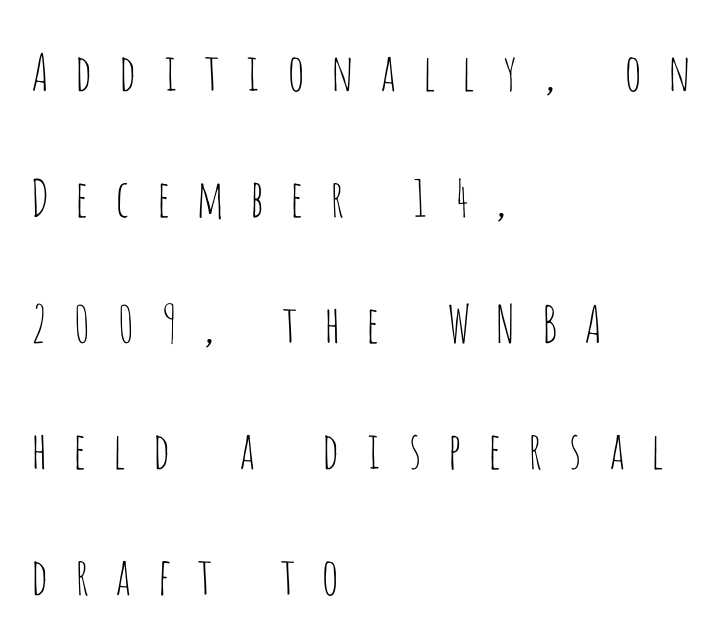
{"serif": "no", "italic": "no", "bold": "no", "weight": "thin", "width": "condensed", "stroke_contrast": "low", "x_height": "large", "monospaced": "no", "underline": "no", "align": "left", "line_spacing": "loose", "line_spacing_ratio": 2.47, "letter_spacing": "wide", "letter_spacing_em": 0.47, "glyph_px": 51}
